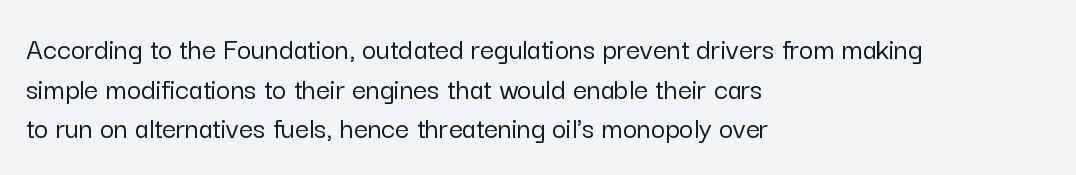
The space beneath each line is pristine and unruled. Tracking here is standard; glyphs follow each other at the usual distance. Each new line begins a customary step beneath the previous one. Do the characters align in a grid? No, the font is proportional. Rendered with straight, roman letterforms. This sample is left-justified, so line endings fall wherever the words run out.
